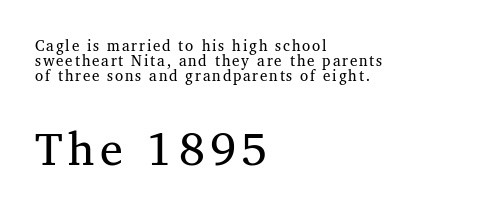
Q: Is the text bold? A: No.
Q: Is the typeface a serif or a sans-serif typeface? A: Serif.
Q: Is the text underlined? A: No.
Q: How is the paragraph aligned? A: Left-aligned.
Q: Is the spacing between lines tight, normal or loose? A: Tight.
Q: Which block of text is set in a larger size, the first (top) or the second (bottom)? A: The second (bottom) one.
Q: Width (condensed, normal, or wide)? A: Normal.
Q: Stroke contrast? A: Medium.
Q: x-height? A: Medium.
Q: Monospaced? A: No.
